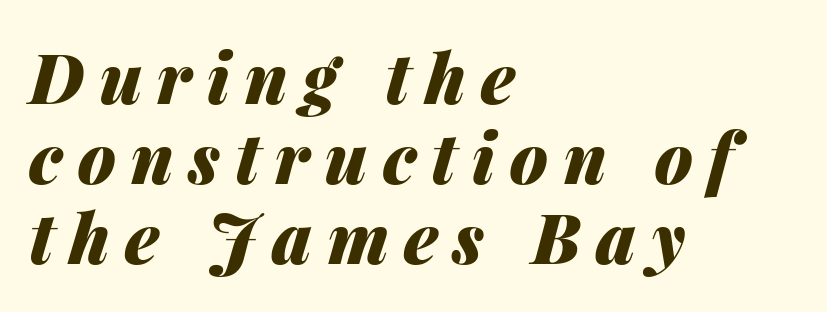
The image shows 69 px heavy type, italic (leaning right); set left-aligned, line spacing 1.16x, unusually wide letter spacing (+0.22 em), not underlined; medium stroke contrast and a medium x-height.
